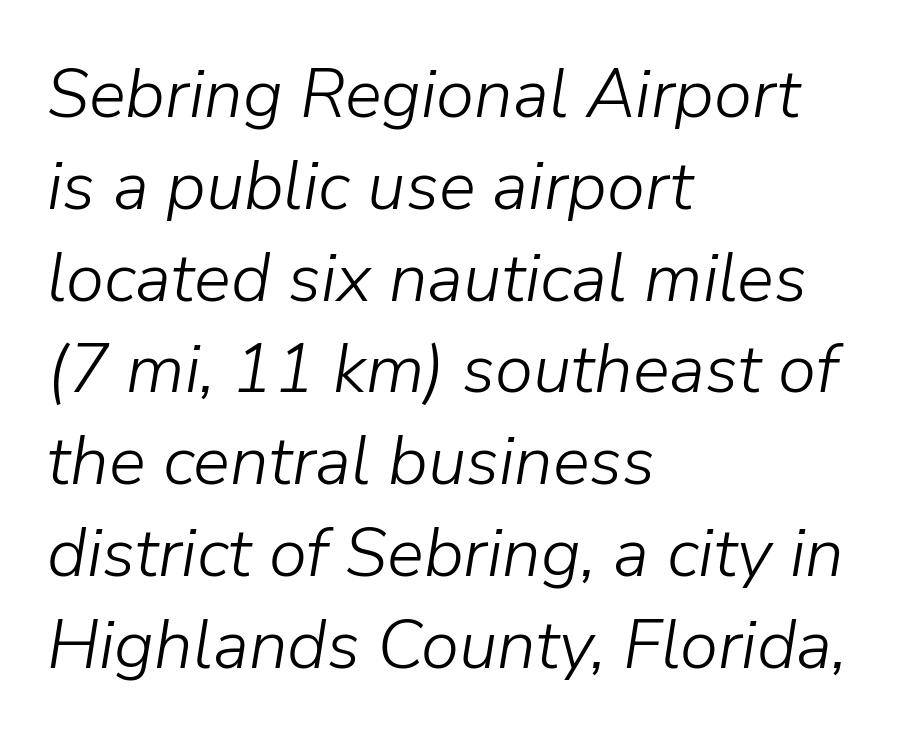
Q: Is the text bold? A: No.
Q: Is the text italic (slanted)? A: Yes, it leans right by about 9 degrees.
Q: Is the text underlined? A: No.
Q: How is the paragraph aligned? A: Left-aligned.
Q: Is the spacing between letters normal or unusually wide? A: Normal.
Q: Is the spacing between lines tight, normal or loose? A: Normal.
Q: Width (condensed, normal, or wide)? A: Normal.
Q: Stroke contrast? A: Low.
Q: x-height? A: Medium.
Q: Monospaced? A: No.
